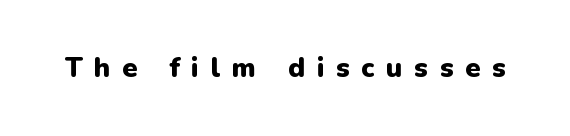
Q: Is the text bold? A: Yes.
Q: Is the text italic (slanted)? A: No, it is upright.
Q: Is the text underlined? A: No.
Q: Is the spacing between letters normal or unusually wide? A: Unusually wide.
